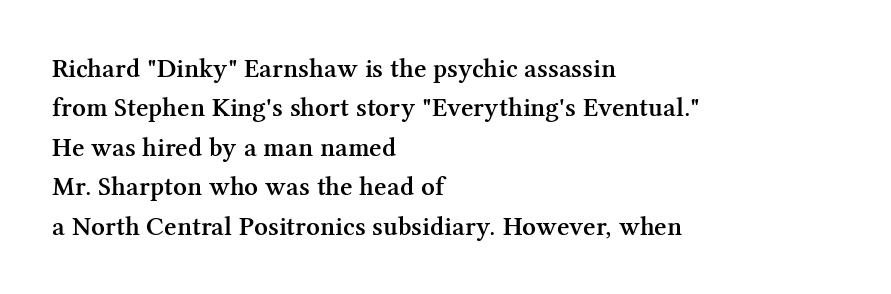
Q: Is the text bold? A: Semi-bold.
Q: Is the text italic (slanted)? A: No, it is upright.
Q: Is the text underlined? A: No.
Q: How is the paragraph aligned? A: Left-aligned.
Q: Is the spacing between letters normal or unusually wide? A: Normal.
Q: Is the spacing between lines tight, normal or loose? A: Normal.
